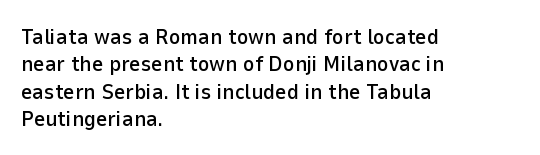
{"italic": "no", "underline": "no", "align": "left", "line_spacing_ratio": 1.24, "letter_spacing": "normal", "letter_spacing_em": 0.0, "glyph_px": 22}
